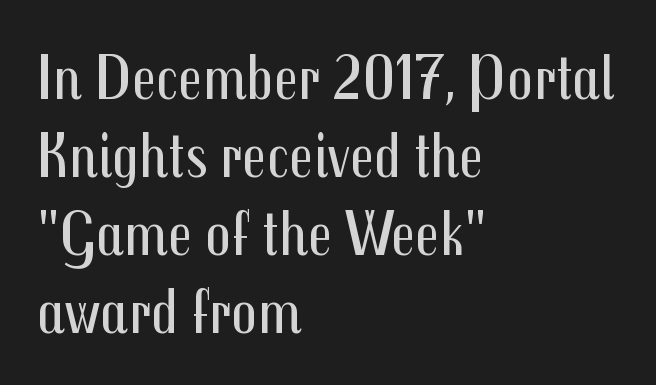
The image shows 64 px regular-weight, condensed sans-serif type, upright; set left-aligned, line spacing 1.22x, normal letter spacing, not underlined; medium stroke contrast and a medium x-height.
